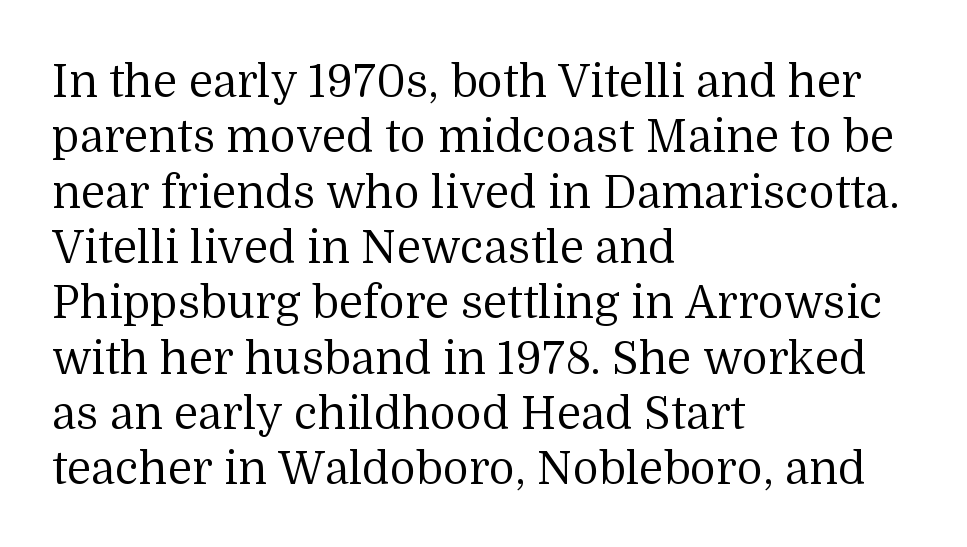
The image shows 45 px regular-weight serif type, upright; set left-aligned, line spacing 1.23x, normal letter spacing, not underlined; medium stroke contrast and a medium x-height.
